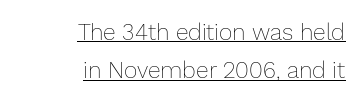
Q: Is the text bold? A: No.
Q: Is the text italic (slanted)? A: No, it is upright.
Q: Is the text underlined? A: Yes.
Q: How is the paragraph aligned? A: Right-aligned.
Q: Is the spacing between letters normal or unusually wide? A: Normal.
Q: Is the spacing between lines tight, normal or loose? A: Normal.
